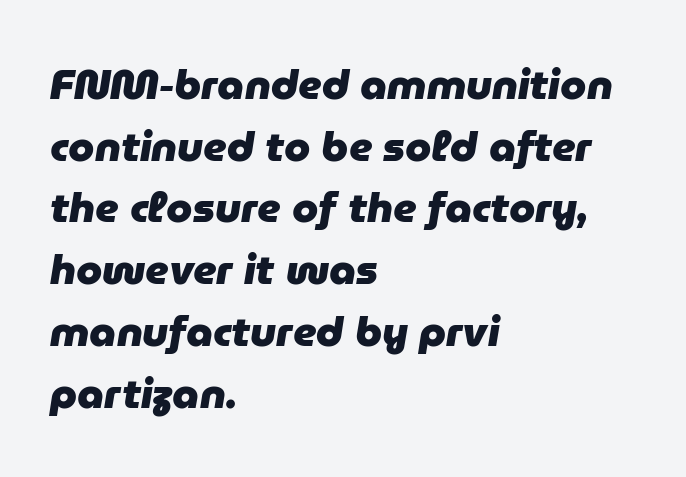
Nobody touched the tracking dial on this one. Compared with a centered layout, this one pins lines to the left instead. These lines are rendered in a variable-pitch font. Successive baselines arrive at the customary interval. Each glyph is drawn with heavy, bold strokes.
